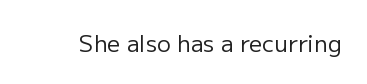
Q: Is the text bold? A: No.
Q: Is the text italic (slanted)? A: No, it is upright.
Q: Is the text underlined? A: No.
Q: Is the spacing between letters normal or unusually wide? A: Normal.
